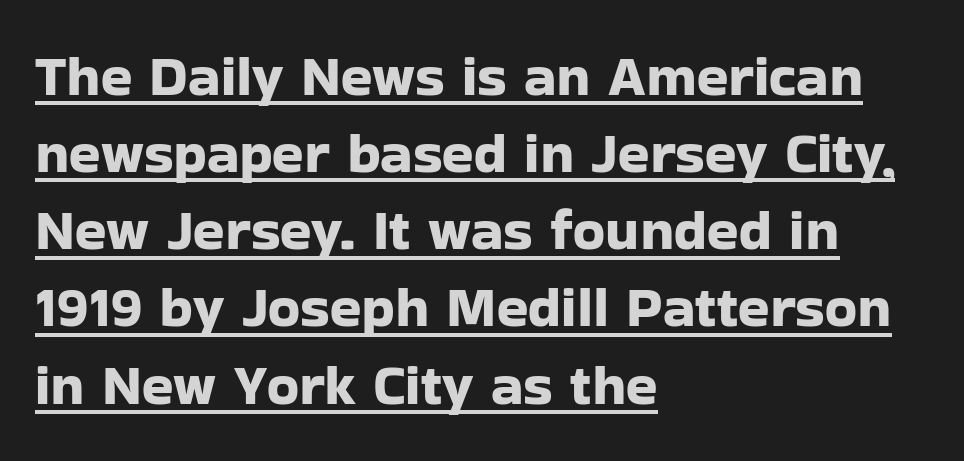
The image shows 58 px sans-serif type, upright; set left-aligned, normal line spacing (1.33x), normal letter spacing, underlined; low stroke contrast and a medium x-height.
